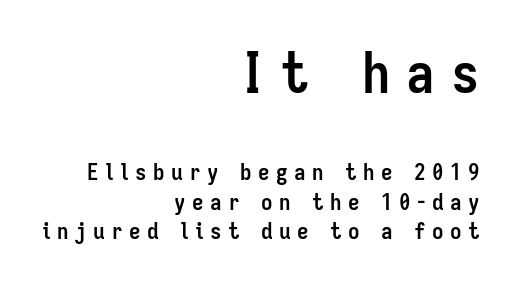
The letters advance in unequal steps, a hallmark of proportional type. The typesetting leans heavy: a genuine bold. This sample is right-justified, so line beginnings fall wherever the words allow. If you drew a line through each stem, it would be perfectly vertical.
